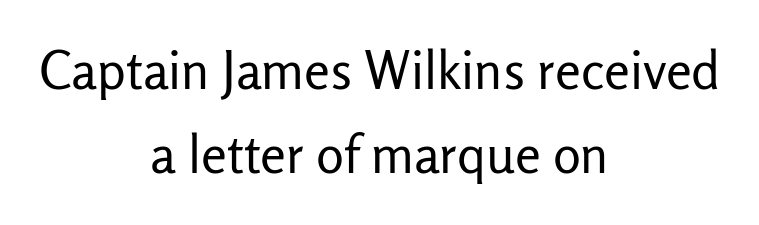
Q: Is the text bold? A: No.
Q: Is the text italic (slanted)? A: No, it is upright.
Q: Is the typeface a serif or a sans-serif typeface? A: Sans-serif.
Q: Is the text underlined? A: No.
Q: How is the paragraph aligned? A: Centered.
Q: Is the spacing between letters normal or unusually wide? A: Normal.
Q: Is the spacing between lines tight, normal or loose? A: Normal.
Q: Width (condensed, normal, or wide)? A: Normal.
Q: Stroke contrast? A: Low.
Q: x-height? A: Medium.
Q: Monospaced? A: No.
